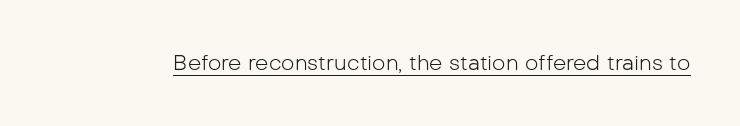
The image shows 21 px text type, upright; set normal letter spacing, underlined.
